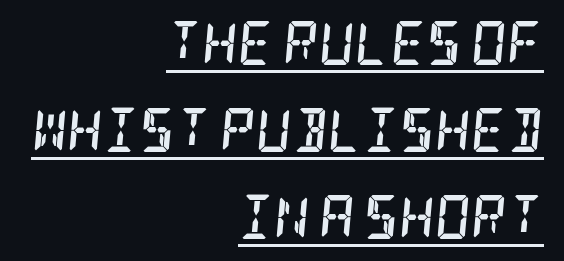
Interline gaps are noticeably wide in this sample. A student would call this right alignment; a typographer would say flush right, rag left. Honestly, the underline is the first thing you notice here. Honestly, the letter spacing is just normal — you wouldn't notice it. The letters are slanted; this is an italic face. Serifs: yes, visible at the terminals of the letterforms.
